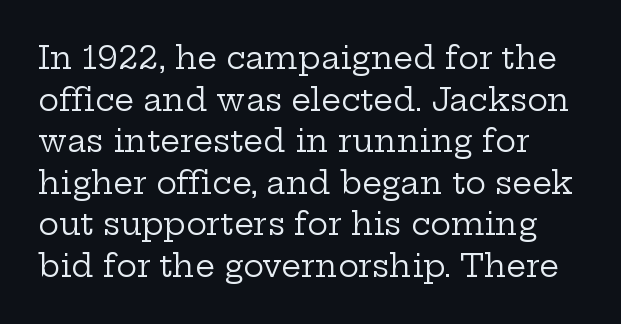
The image shows 31 px regular-weight, wide serif type, upright; set normal line spacing (1.34x), normal letter spacing, not underlined; low stroke contrast and a medium x-height.
